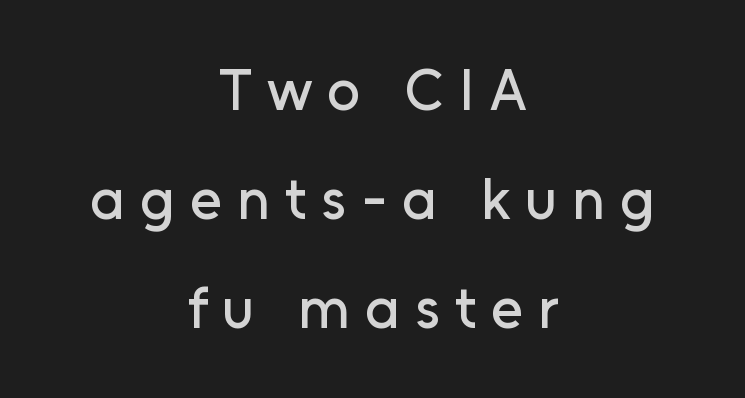
Every character sits straight up, as roman type does. Is this a fixed-width face? No — the glyphs have proportional, varying widths. Alignment: centered. What kind of face is this? One without serifs — a sans.
